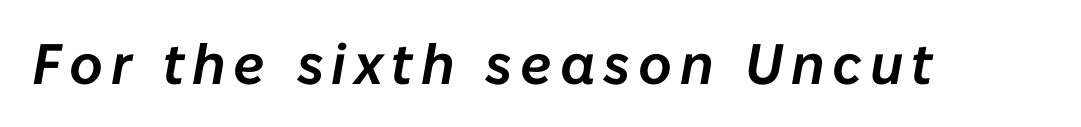
Nobody drew a line under any word here. Here the designer chose a conventional face with non-uniform glyph widths. Tall strokes in this sample are angled rather than plumb.
